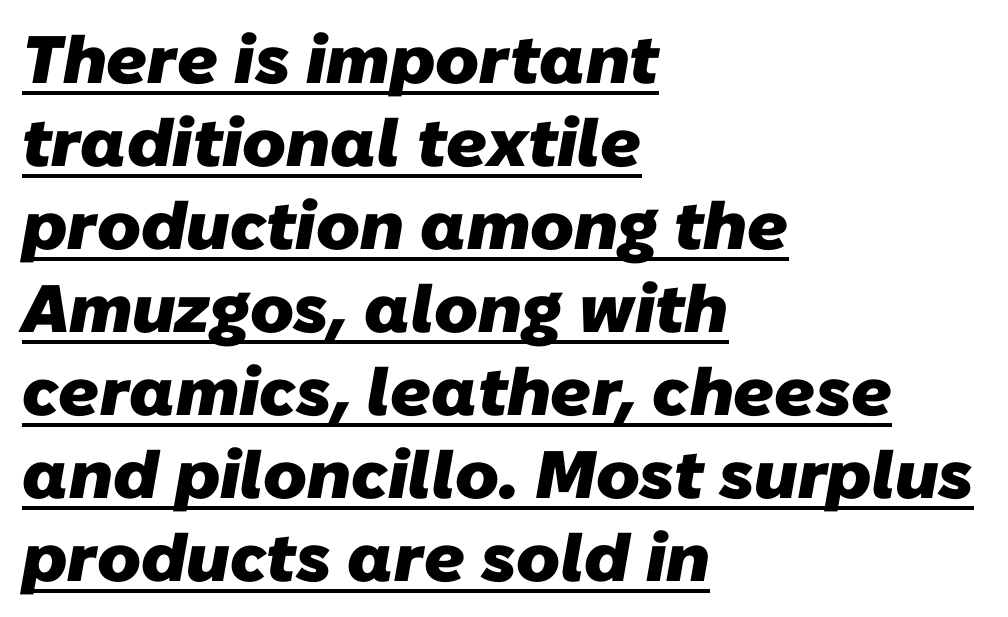
You'd pick this weight for a headline — it's a proper bold. The rendering keeps characters at their native spacing. Are there feet on the stems? There aren't — it's a sans. Each line of the rendering has a horizontal stroke beneath the glyphs. Looks like regular typesetting: each glyph gets only the width it needs.
